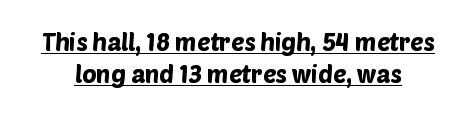
The image shows 24 px text type; set normal line spacing (1.33x), normal letter spacing, underlined.
